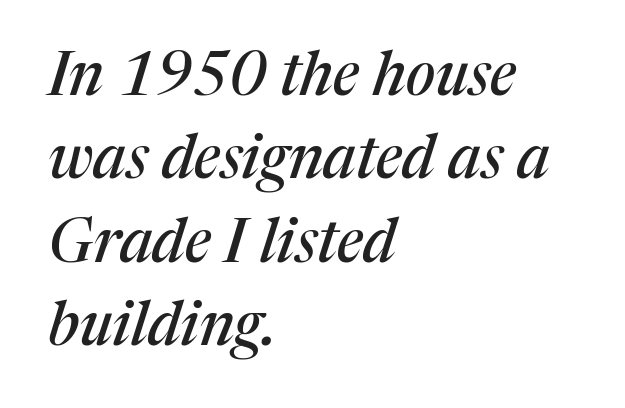
{"serif": "yes", "italic": "yes", "lean": "right", "slant_degrees": 17, "width": "normal", "stroke_contrast": "medium", "x_height": "medium", "monospaced": "no", "underline": "no", "align": "left", "line_spacing": "normal", "line_spacing_ratio": 1.39, "letter_spacing": "normal", "letter_spacing_em": 0.0, "glyph_px": 60}
